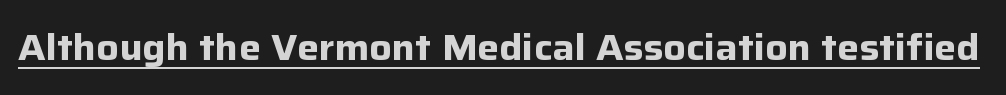
The image shows 37 px bold sans-serif type, upright; set normal letter spacing, underlined; low stroke contrast and a medium x-height.
